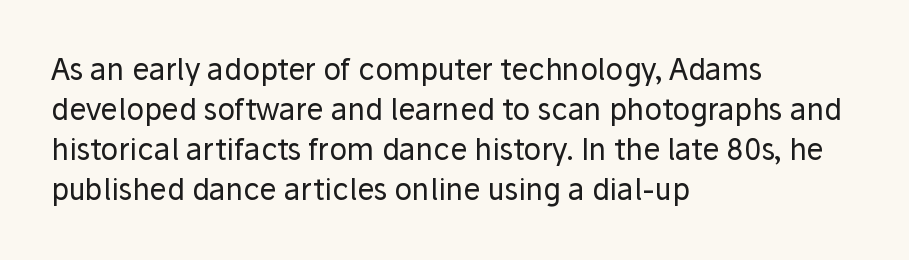
The glyphs in this specimen are sans serif. Here the designer chose a conventional face with non-uniform glyph widths. Stroke mass is kept to a normal reading level or below. The passage shown has conventional tracking throughout. Decoration check: the copy has no underline.
